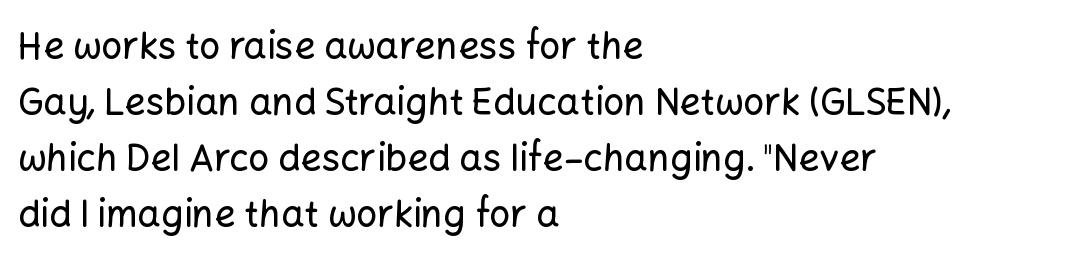
Q: Is the text italic (slanted)? A: No, it is upright.
Q: Is the typeface a serif or a sans-serif typeface? A: Sans-serif.
Q: Is the text underlined? A: No.
Q: How is the paragraph aligned? A: Left-aligned.
Q: Is the spacing between letters normal or unusually wide? A: Normal.
Q: Is the spacing between lines tight, normal or loose? A: Normal.
Q: Width (condensed, normal, or wide)? A: Normal.
Q: Stroke contrast? A: Low.
Q: x-height? A: Medium.
Q: Monospaced? A: No.
